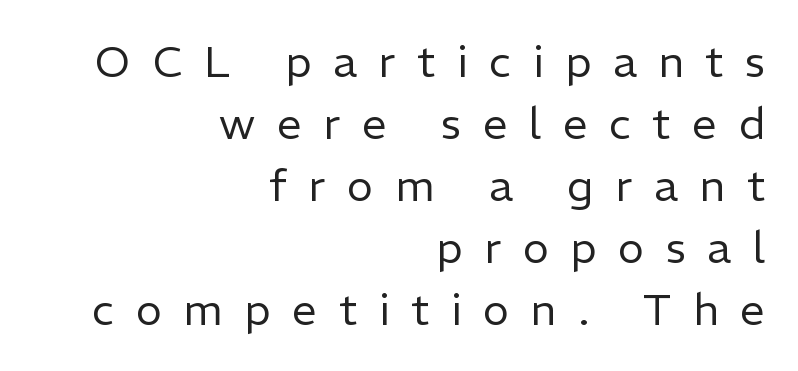
Q: Is the text bold? A: No.
Q: Is the text italic (slanted)? A: No, it is upright.
Q: Is the typeface a serif or a sans-serif typeface? A: Sans-serif.
Q: Is the text underlined? A: No.
Q: How is the paragraph aligned? A: Right-aligned.
Q: Is the spacing between letters normal or unusually wide? A: Unusually wide.
Q: Is the spacing between lines tight, normal or loose? A: Normal.
Q: Width (condensed, normal, or wide)? A: Normal.
Q: Stroke contrast? A: Low.
Q: x-height? A: Medium.
Q: Monospaced? A: No.
